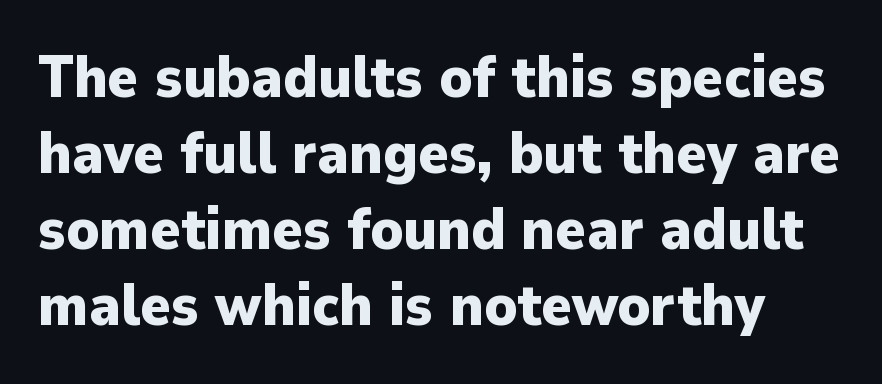
A bare baseline throughout the passage. Regular leading. A full-strength bold gives these letters their thick strokes. I'd call this a sans setting — the letters go barefoot. The gaps between neighbouring characters are ordinary and unremarkable.
